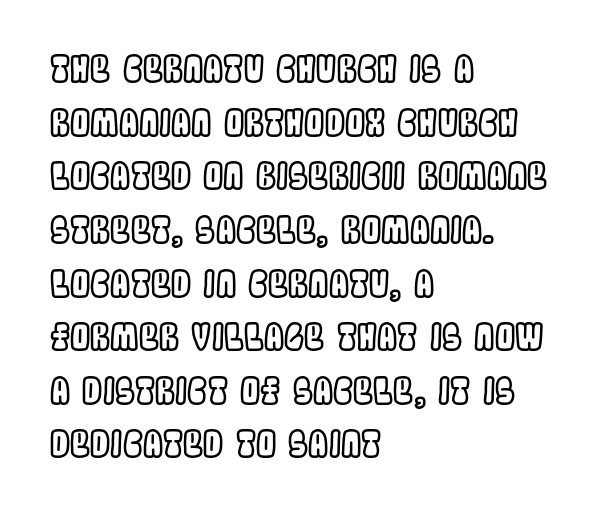
Posture: vertical. Tracking here is standard; glyphs follow each other at the usual distance. The area under the type is left untouched. Note the varied advance widths — an 'i' is clearly narrower than an 'm'. Notice how descenders clear the ascenders below comfortably — that's standard leading.
